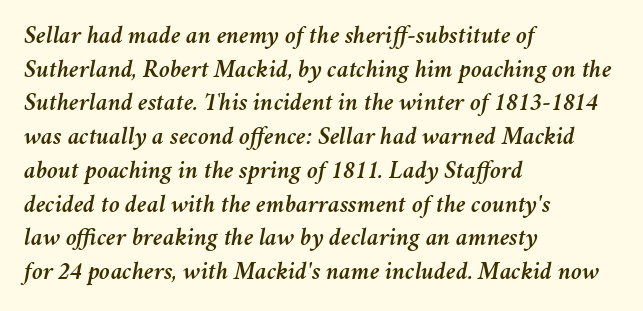
Q: Is the text italic (slanted)? A: Yes, it leans right by about 11 degrees.
Q: Is the text underlined? A: No.
Q: How is the paragraph aligned? A: Left-aligned.
Q: Is the spacing between letters normal or unusually wide? A: Normal.
Q: Is the spacing between lines tight, normal or loose? A: Normal.
